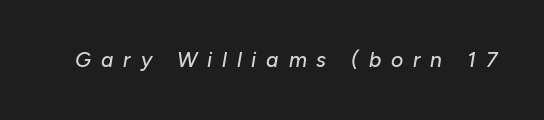
The image shows 21 px text type, italic (leaning right); set unusually wide letter spacing (+0.47 em), not underlined.
